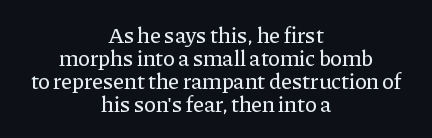
Words appear dense and cohesive because spacing is normal. Line spacing here is tight. When letters stand straight like this, we call the style roman or upright. Nobody drew a line under any word here. This sample is center-justified, so both line endings float freely.
